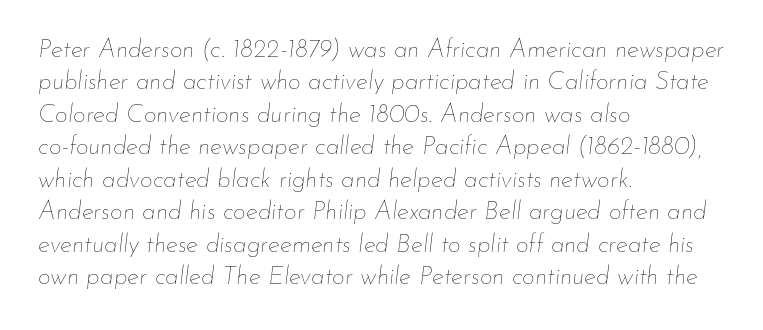
Q: Is the text bold? A: No.
Q: Is the text italic (slanted)? A: Yes, it leans right by about 7 degrees.
Q: Is the text underlined? A: No.
Q: How is the paragraph aligned? A: Left-aligned.
Q: Is the spacing between letters normal or unusually wide? A: Normal.
Q: Is the spacing between lines tight, normal or loose? A: Normal.
